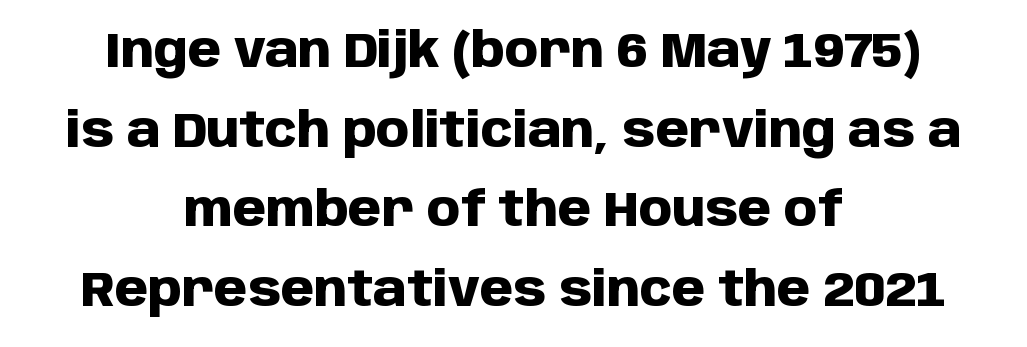
Q: Is the text bold? A: Yes.
Q: Is the text italic (slanted)? A: No, it is upright.
Q: Is the typeface a serif or a sans-serif typeface? A: Sans-serif.
Q: Is the text underlined? A: No.
Q: How is the paragraph aligned? A: Centered.
Q: Is the spacing between letters normal or unusually wide? A: Normal.
Q: Is the spacing between lines tight, normal or loose? A: Normal.
Q: Width (condensed, normal, or wide)? A: Normal.
Q: Stroke contrast? A: Low.
Q: x-height? A: Large.
Q: Monospaced? A: No.
